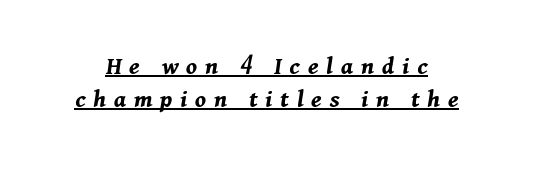
{"italic": "yes", "lean": "right", "slant_degrees": 11, "bold": "yes", "underline": "yes", "line_spacing": "normal", "line_spacing_ratio": 1.28, "letter_spacing": "wide", "letter_spacing_em": 0.3, "glyph_px": 26}
